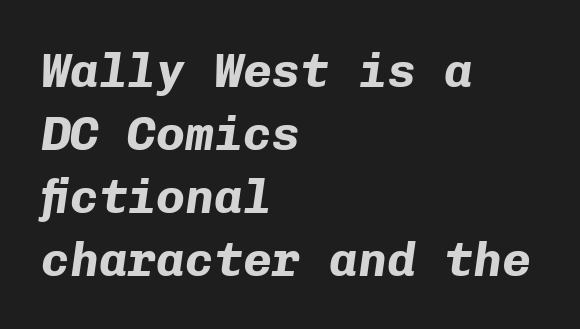
{"italic": "yes", "lean": "right", "slant_degrees": 8, "bold": "yes", "weight": "bold", "width": "normal", "stroke_contrast": "low", "x_height": "medium", "monospaced": "yes", "underline": "no", "align": "left", "line_spacing": "normal", "line_spacing_ratio": 1.31, "letter_spacing": "normal", "letter_spacing_em": 0.0, "glyph_px": 48}
